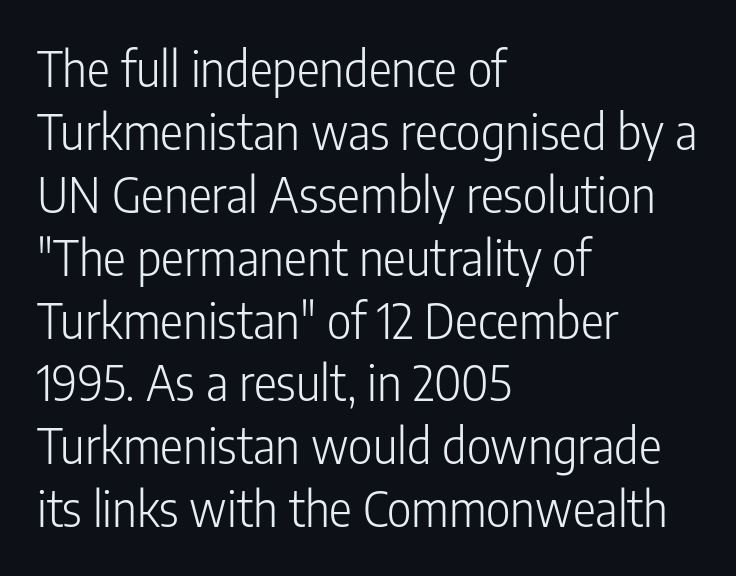
The face used here is proportionally spaced, like ordinary book or web type. Where is the straight margin? On the left. Nobody drew a line under any word here. I'd call this a sans setting — the letters go barefoot.
